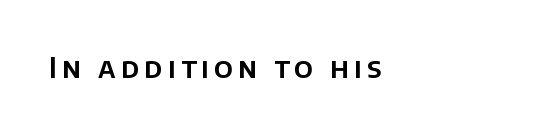
Q: Is the text italic (slanted)? A: No, it is upright.
Q: Is the typeface a serif or a sans-serif typeface? A: Sans-serif.
Q: Is the text underlined? A: No.
Q: Width (condensed, normal, or wide)? A: Normal.
Q: Stroke contrast? A: Low.
Q: x-height? A: Large.
Q: Monospaced? A: No.
